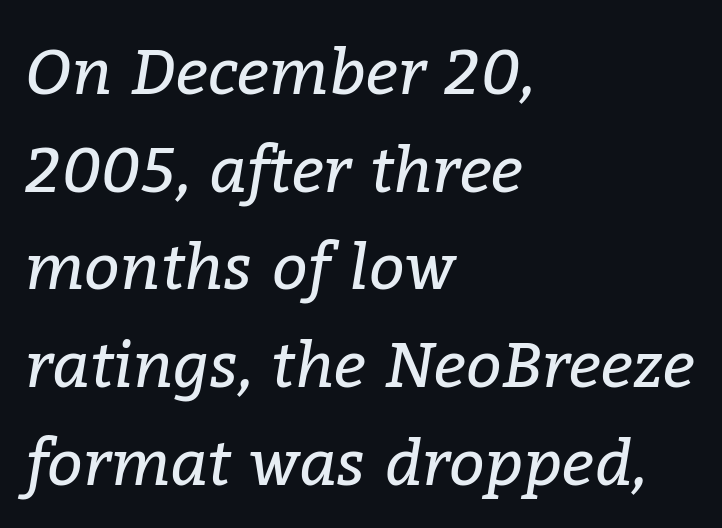
Q: Is the text bold? A: No.
Q: Is the text italic (slanted)? A: Yes, it leans right by about 9 degrees.
Q: Is the typeface a serif or a sans-serif typeface? A: Serif.
Q: Is the text underlined? A: No.
Q: How is the paragraph aligned? A: Left-aligned.
Q: Is the spacing between letters normal or unusually wide? A: Normal.
Q: Is the spacing between lines tight, normal or loose? A: Normal.
Q: Width (condensed, normal, or wide)? A: Normal.
Q: Stroke contrast? A: Low.
Q: x-height? A: Medium.
Q: Monospaced? A: No.
